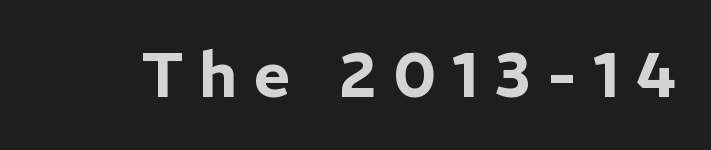
The baseline area is clear. The letters are spread apart with noticeably loose tracking. The rendering uses natural spacing where letterforms have individual widths. Grotesque or geometric, the face here clearly has no serifs. When letters stand straight like this, we call the style roman or upright.
